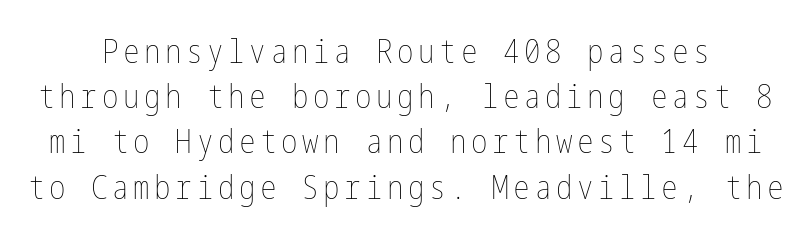
The image shows 33 px thin, condensed type, upright; set normal line spacing (1.37x), not underlined; low stroke contrast and a medium x-height.
